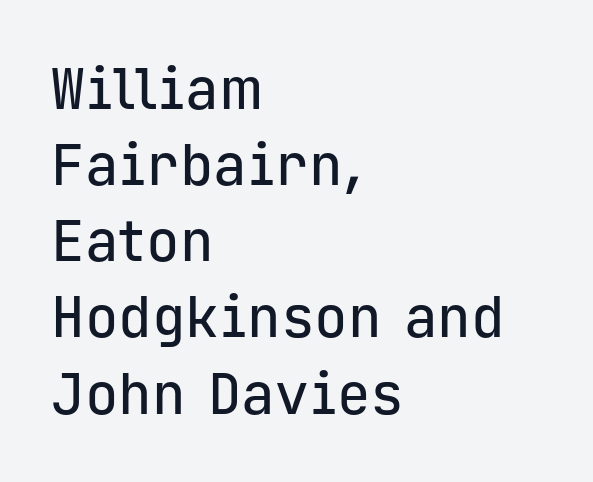
{"serif": "no", "italic": "no", "width": "normal", "stroke_contrast": "low", "x_height": "medium", "monospaced": "yes", "underline": "no", "align": "left", "line_spacing": "normal", "line_spacing_ratio": 1.36, "letter_spacing": "normal", "letter_spacing_em": 0.0, "glyph_px": 56}
